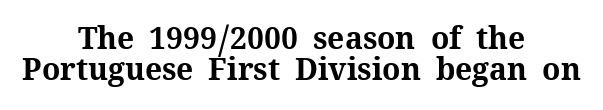
Q: Is the text bold? A: Yes.
Q: Is the text italic (slanted)? A: No, it is upright.
Q: Is the typeface a serif or a sans-serif typeface? A: Serif.
Q: Is the text underlined? A: No.
Q: How is the paragraph aligned? A: Centered.
Q: Is the spacing between letters normal or unusually wide? A: Normal.
Q: Is the spacing between lines tight, normal or loose? A: Tight.
Q: Width (condensed, normal, or wide)? A: Normal.
Q: Stroke contrast? A: Medium.
Q: x-height? A: Medium.
Q: Monospaced? A: No.
